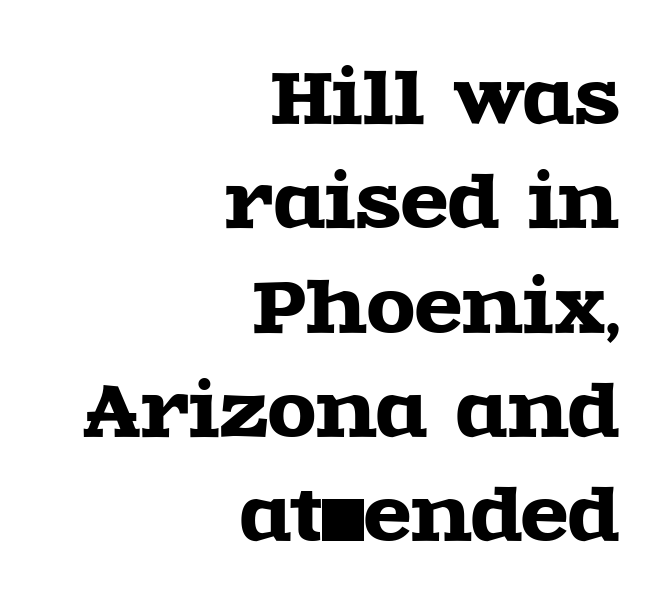
{"serif": "yes", "italic": "no", "width": "wide", "x_height": "large", "monospaced": "no", "underline": "no", "align": "right", "line_spacing": "normal", "line_spacing_ratio": 1.49, "letter_spacing": "normal", "letter_spacing_em": 0.0, "glyph_px": 70}
